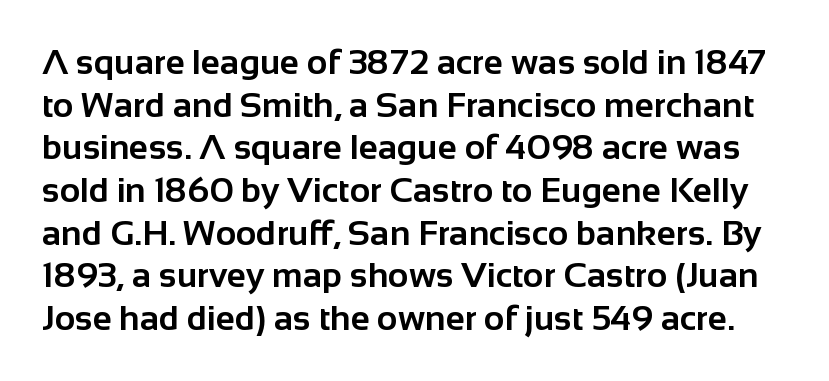
Q: Is the text bold? A: Yes.
Q: Is the text italic (slanted)? A: No, it is upright.
Q: Is the typeface a serif or a sans-serif typeface? A: Sans-serif.
Q: Is the text underlined? A: No.
Q: Is the spacing between letters normal or unusually wide? A: Normal.
Q: Width (condensed, normal, or wide)? A: Normal.
Q: Stroke contrast? A: Low.
Q: x-height? A: Medium.
Q: Monospaced? A: No.
